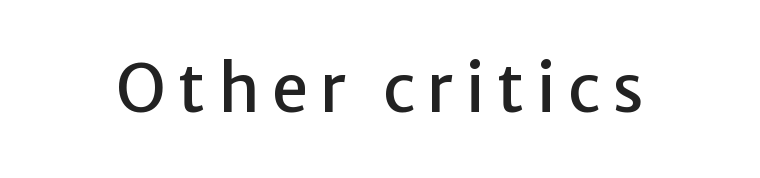
The image shows 65 px sans-serif type, upright; set not underlined; low stroke contrast and a medium x-height.
